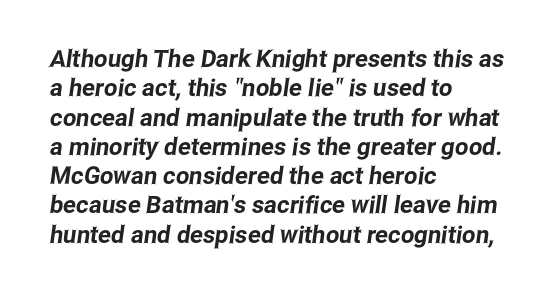
The image shows 24 px text type; set left-aligned, line spacing 1.22x, normal letter spacing, not underlined.
